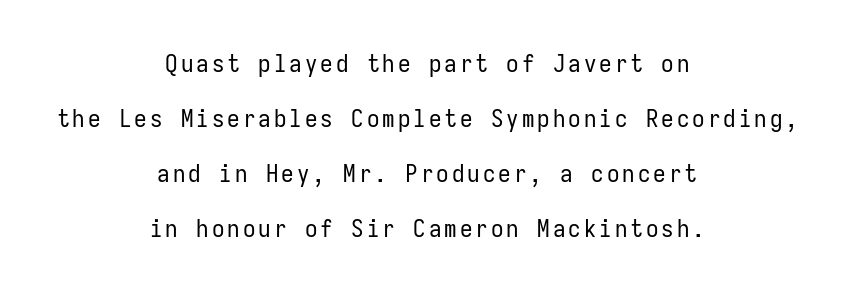
The image shows 25 px text type, upright; set centered, loose line spacing (2.2x), not underlined.
